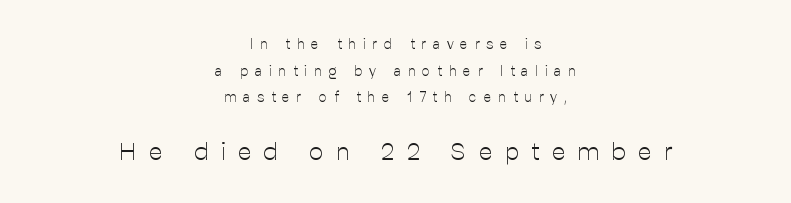
A clean baseline with only descenders dipping below it. Line starts and ends both wander, symmetrically. Italic? Not at all — the glyphs are vertical. Honestly, the rows look like they've been pulled way apart. Is the type heavy? It reads as light-to-regular instead. The second block has been scaled up relative to the first.
